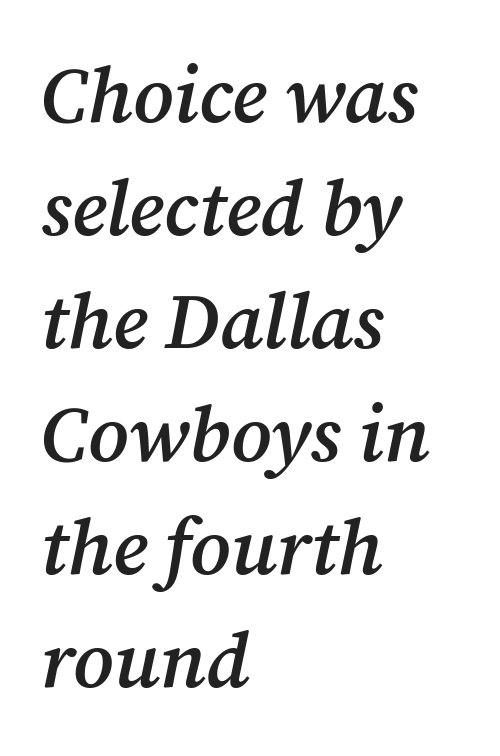
{"serif": "yes", "italic": "yes", "lean": "right", "slant_degrees": 12, "bold": "semi", "weight": "semibold", "width": "normal", "stroke_contrast": "medium", "x_height": "medium", "monospaced": "no", "underline": "no", "align": "left", "line_spacing": "normal", "line_spacing_ratio": 1.45, "letter_spacing": "normal", "letter_spacing_em": 0.0, "glyph_px": 78}
